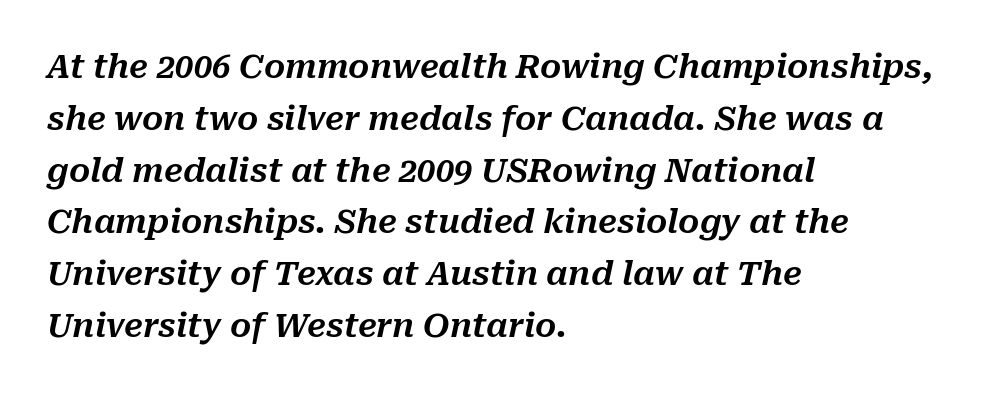
Proportional: the letters do not fall into vertical columns. Is the type slanted? Yes — the strokes lean at a clear angle. This block has exactly the height ordinary leading produces. The text block is weighted toward the left margin, trailing off unevenly rightward.
